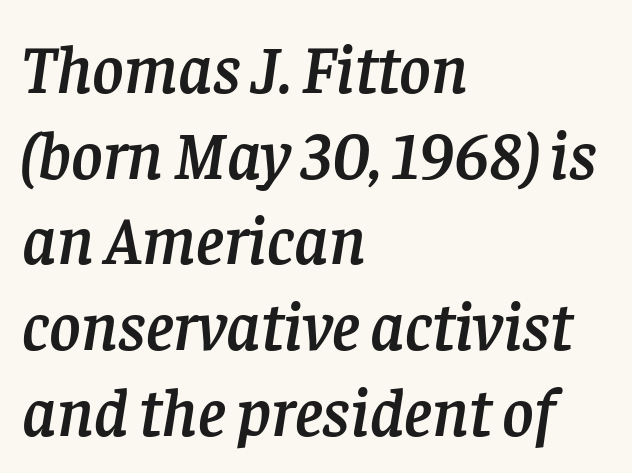
Quick note: interline space is typical. Does the type have serifs? Yes, each stem ends in a small foot. These lines are rendered in a variable-pitch font. Decoration check: the copy has no underline.
